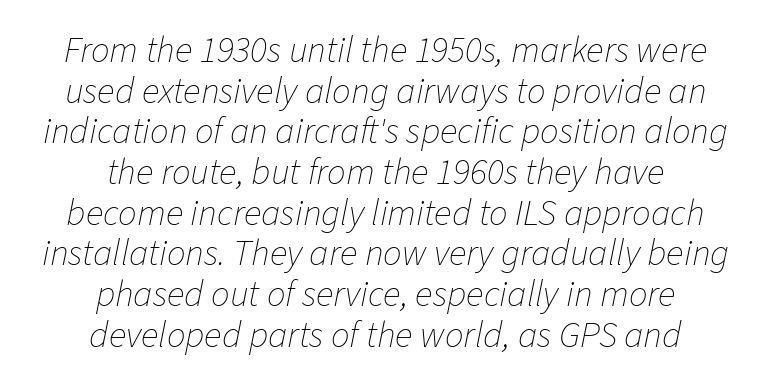
The image shows 37 px thin type, italic (leaning right); set centered, tight line spacing (1.1x), normal letter spacing, not underlined; low stroke contrast and a medium x-height.
